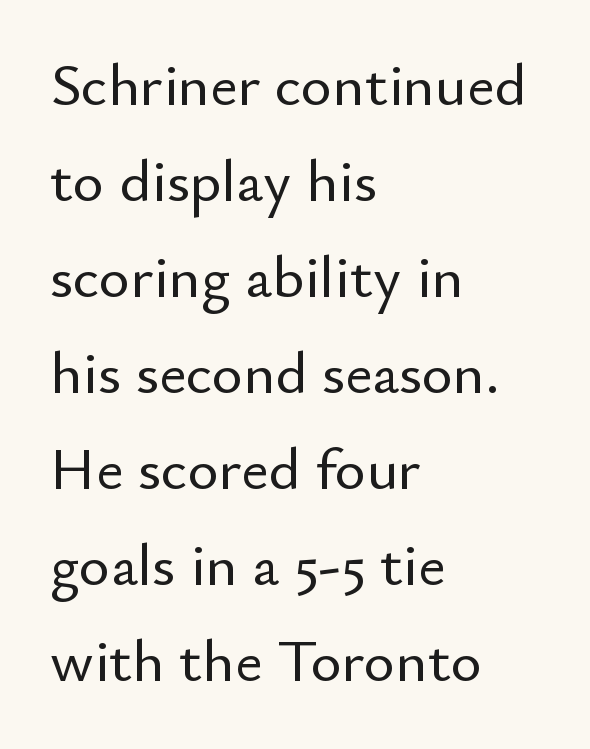
{"serif": "no", "italic": "no", "width": "normal", "stroke_contrast": "low", "x_height": "small", "monospaced": "no", "underline": "no", "align": "left", "line_spacing": "normal", "line_spacing_ratio": 1.6, "letter_spacing": "normal", "letter_spacing_em": 0.0, "glyph_px": 60}
